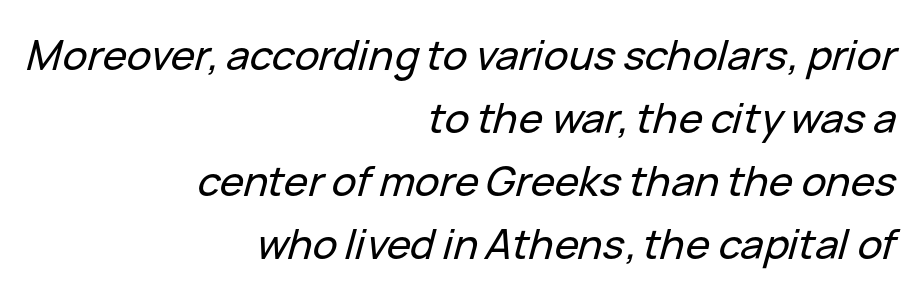
Q: Is the text italic (slanted)? A: Yes, it leans right by about 15 degrees.
Q: Is the text underlined? A: No.
Q: How is the paragraph aligned? A: Right-aligned.
Q: Is the spacing between letters normal or unusually wide? A: Normal.
Q: Is the spacing between lines tight, normal or loose? A: Normal.
Q: Width (condensed, normal, or wide)? A: Normal.
Q: Stroke contrast? A: Low.
Q: x-height? A: Medium.
Q: Monospaced? A: No.
